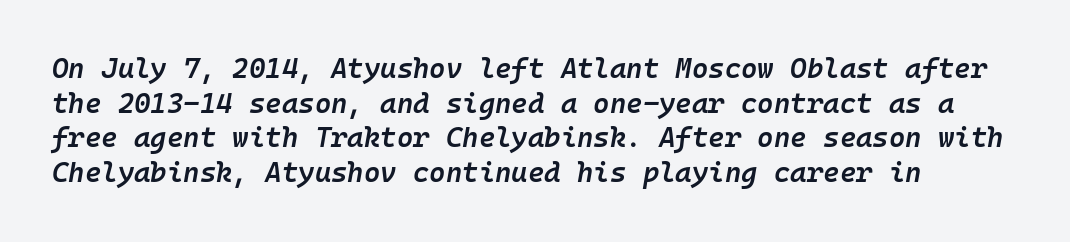
{"italic": "yes", "lean": "right", "slant_degrees": 10, "bold": "semi", "weight": "semibold", "width": "normal", "stroke_contrast": "low", "x_height": "medium", "monospaced": "yes", "underline": "no", "line_spacing_ratio": 1.24, "letter_spacing": "normal", "letter_spacing_em": 0.0, "glyph_px": 28}
